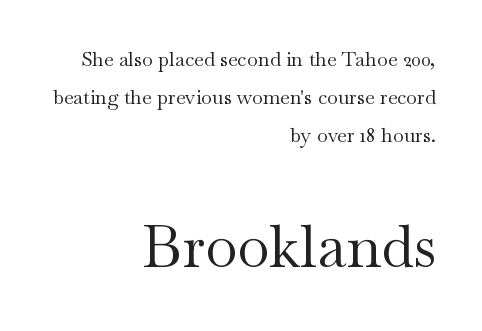
The axis of the letterforms is exactly vertical. The letters sit at their default tracking, neither squeezed nor spread. Two sizes are in play, and the larger belongs to the second block. The typesetter chose a ragged-left arrangement here. This reads as an unemphasized weight, regular at the heaviest. The rendering shows small feet on the letterforms — a serif design.
